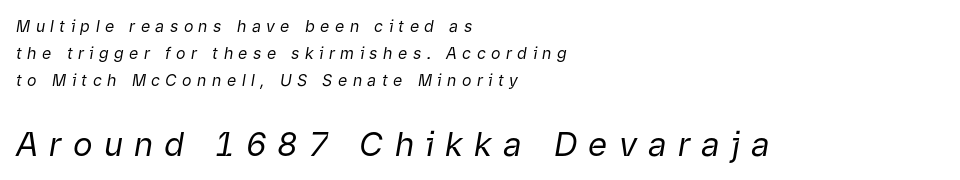
Q: Is the text bold? A: No.
Q: Is the text italic (slanted)? A: Yes, it leans right by about 9 degrees.
Q: Is the text underlined? A: No.
Q: How is the paragraph aligned? A: Left-aligned.
Q: Is the spacing between letters normal or unusually wide? A: Unusually wide.
Q: Is the spacing between lines tight, normal or loose? A: Normal.
Q: Which block of text is set in a larger size, the first (top) or the second (bottom)? A: The second (bottom) one.
Q: Width (condensed, normal, or wide)? A: Normal.
Q: Stroke contrast? A: Low.
Q: x-height? A: Medium.
Q: Monospaced? A: No.
